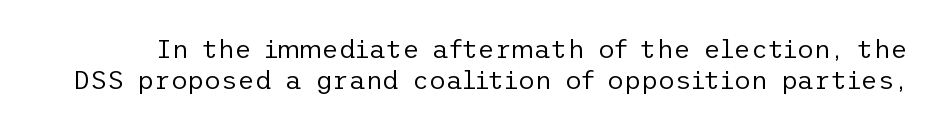
Q: Is the text bold? A: No.
Q: Is the text italic (slanted)? A: No, it is upright.
Q: Is the text underlined? A: No.
Q: Is the spacing between letters normal or unusually wide? A: Normal.
